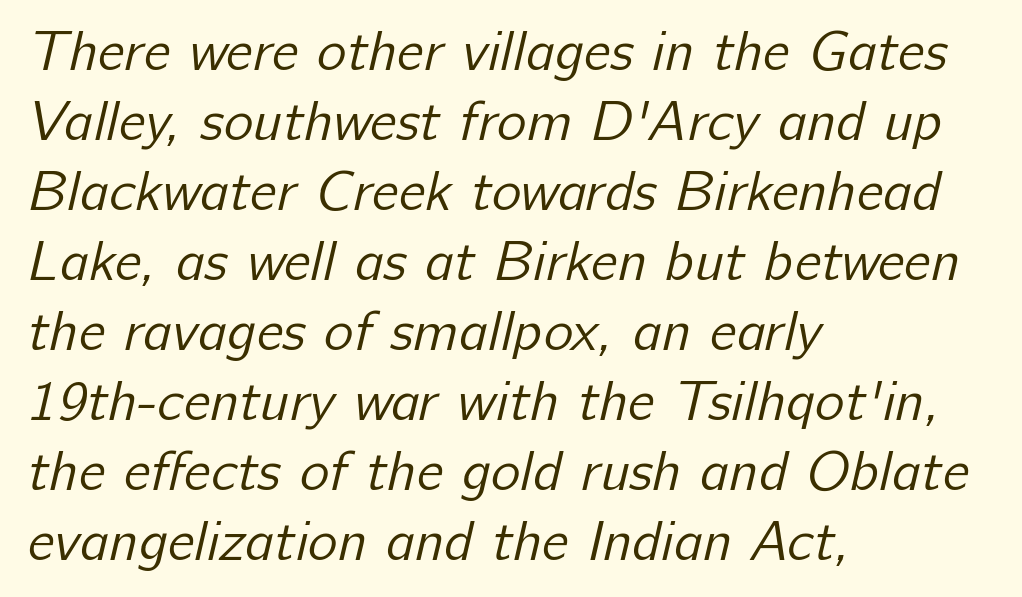
The setting favours the left margin, as ordinary paragraphs usually do. The rendering uses a moderate line-height, typical for paragraphs. Honestly, there is no underline to notice here at all. This sample uses a sans-serif face. The typesetting does not lean heavy: it is not bold.
